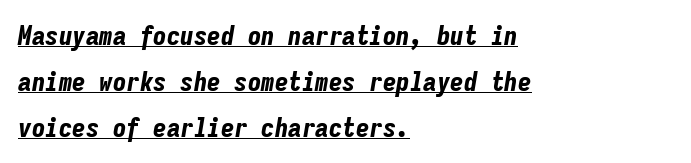
{"italic": "yes", "lean": "right", "slant_degrees": 9, "bold": "yes", "underline": "yes", "align": "left", "line_spacing": "normal", "line_spacing_ratio": 1.7, "letter_spacing": "normal", "letter_spacing_em": 0.0, "glyph_px": 27}
